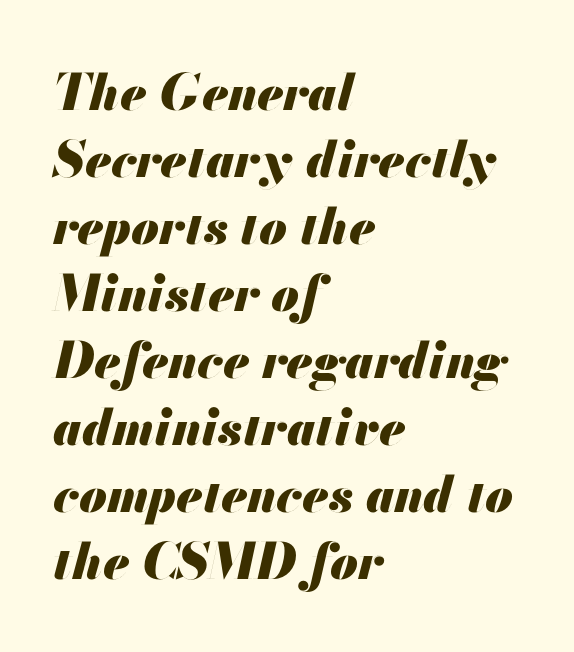
{"italic": "yes", "lean": "right", "slant_degrees": 13, "bold": "yes", "weight": "heavy", "width": "normal", "stroke_contrast": "medium", "x_height": "small", "monospaced": "no", "underline": "no", "align": "left", "line_spacing": "normal", "line_spacing_ratio": 1.34, "letter_spacing": "normal", "letter_spacing_em": 0.0, "glyph_px": 50}
